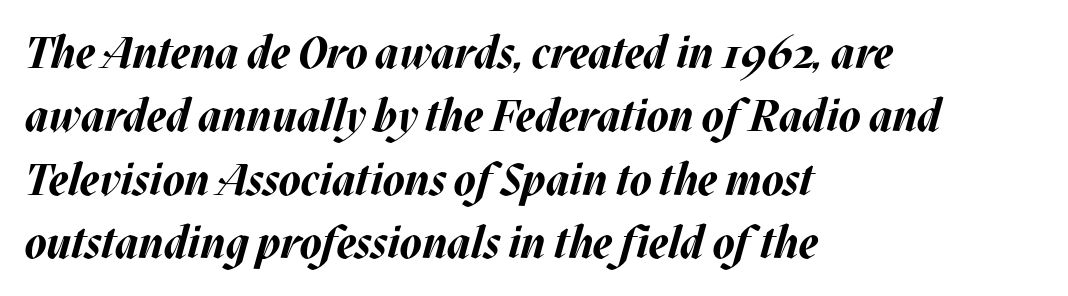
Q: Is the text bold? A: Yes.
Q: Is the text italic (slanted)? A: Yes, it leans right by about 17 degrees.
Q: Is the text underlined? A: No.
Q: How is the paragraph aligned? A: Left-aligned.
Q: Is the spacing between letters normal or unusually wide? A: Normal.
Q: Is the spacing between lines tight, normal or loose? A: Normal.
Q: Width (condensed, normal, or wide)? A: Normal.
Q: Stroke contrast? A: Medium.
Q: x-height? A: Large.
Q: Monospaced? A: No.
